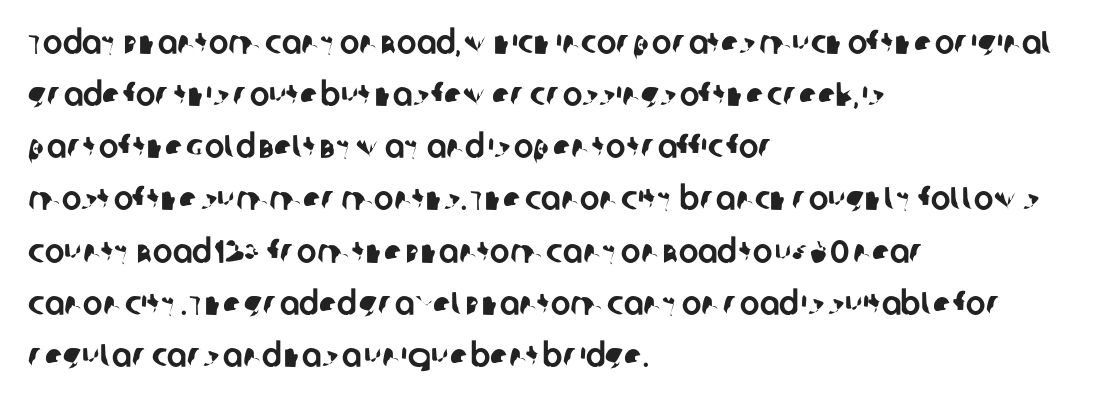
Q: Is the typeface a serif or a sans-serif typeface? A: Sans-serif.
Q: Is the text underlined? A: No.
Q: How is the paragraph aligned? A: Left-aligned.
Q: Is the spacing between letters normal or unusually wide? A: Normal.
Q: Is the spacing between lines tight, normal or loose? A: Normal.
Q: Width (condensed, normal, or wide)? A: Normal.
Q: Stroke contrast? A: Low.
Q: x-height? A: Large.
Q: Monospaced? A: No.
